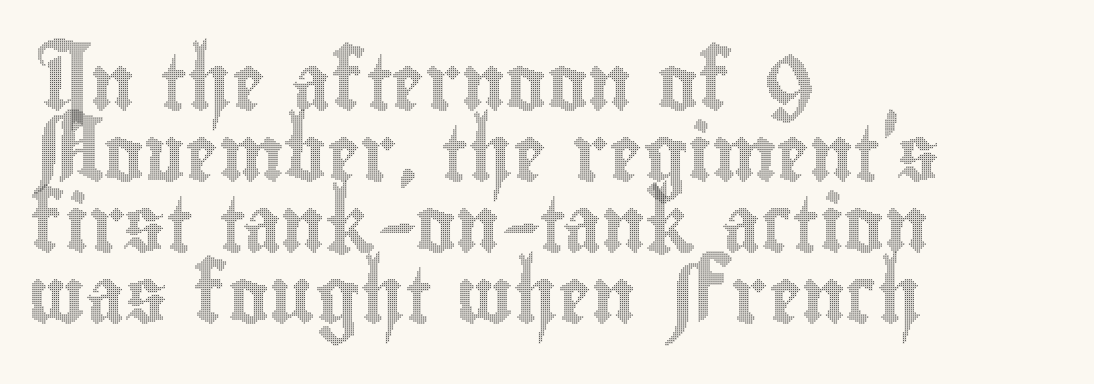
{"italic": "no", "width": "condensed", "x_height": "small", "monospaced": "no", "underline": "no", "align": "left", "line_spacing": "normal", "line_spacing_ratio": 1.29, "letter_spacing": "normal", "letter_spacing_em": 0.0, "glyph_px": 55}
